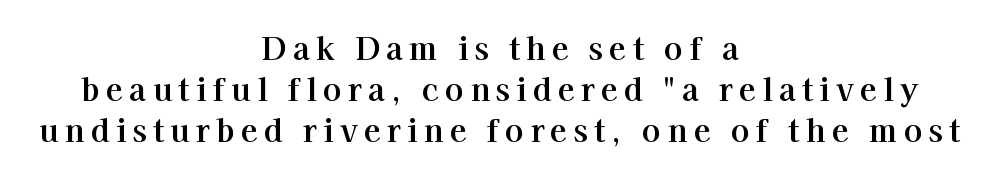
Q: Is the text bold? A: Yes.
Q: Is the text italic (slanted)? A: No, it is upright.
Q: Is the typeface a serif or a sans-serif typeface? A: Serif.
Q: Is the text underlined? A: No.
Q: How is the paragraph aligned? A: Centered.
Q: Is the spacing between letters normal or unusually wide? A: Unusually wide.
Q: Is the spacing between lines tight, normal or loose? A: Normal.
Q: Width (condensed, normal, or wide)? A: Normal.
Q: Stroke contrast? A: High.
Q: x-height? A: Medium.
Q: Monospaced? A: No.
